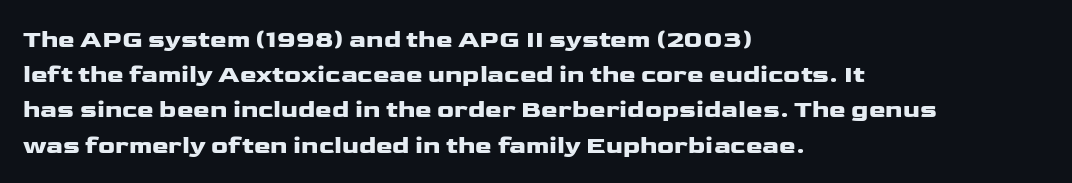
{"italic": "no", "underline": "no", "align": "left", "line_spacing": "normal", "line_spacing_ratio": 1.41, "letter_spacing": "normal", "letter_spacing_em": 0.0, "glyph_px": 25}
